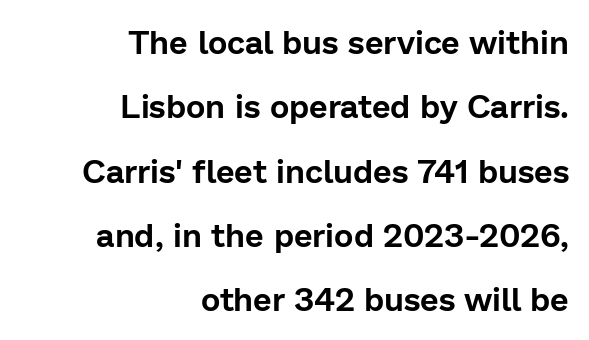
This block would shrink considerably if given ordinary leading; it's expanded now. Honestly, the letter spacing is just normal — you wouldn't notice it. No word sits above an underline. The passage is arranged like a letterhead date or caption credit — flush right.
